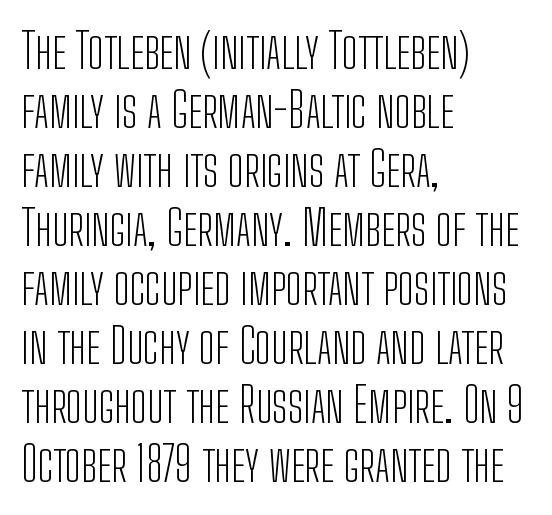
{"serif": "no", "italic": "no", "bold": "no", "weight": "light", "width": "condensed", "stroke_contrast": "low", "x_height": "medium", "monospaced": "no", "underline": "no", "align": "left", "line_spacing_ratio": 1.23, "letter_spacing": "normal", "letter_spacing_em": 0.0, "glyph_px": 48}
